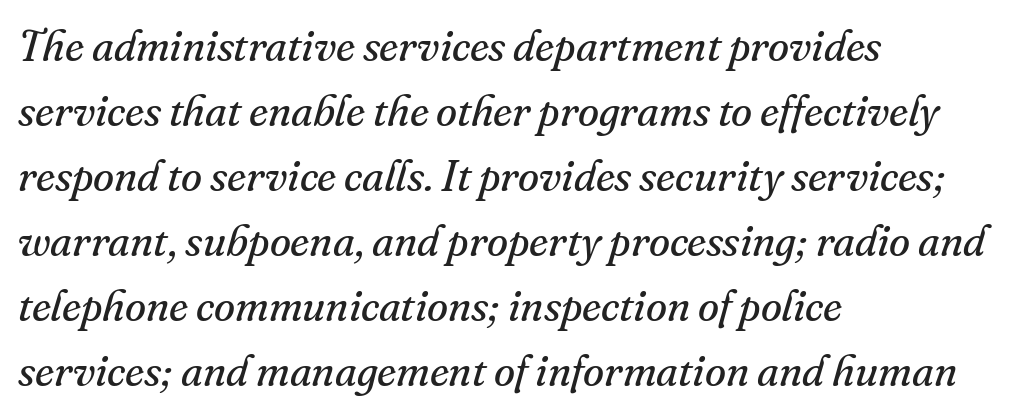
Q: Is the text bold? A: No.
Q: Is the text italic (slanted)? A: Yes, it leans right by about 16 degrees.
Q: Is the typeface a serif or a sans-serif typeface? A: Serif.
Q: Is the text underlined? A: No.
Q: How is the paragraph aligned? A: Left-aligned.
Q: Is the spacing between letters normal or unusually wide? A: Normal.
Q: Is the spacing between lines tight, normal or loose? A: Normal.
Q: Width (condensed, normal, or wide)? A: Normal.
Q: Stroke contrast? A: Medium.
Q: x-height? A: Small.
Q: Monospaced? A: No.
